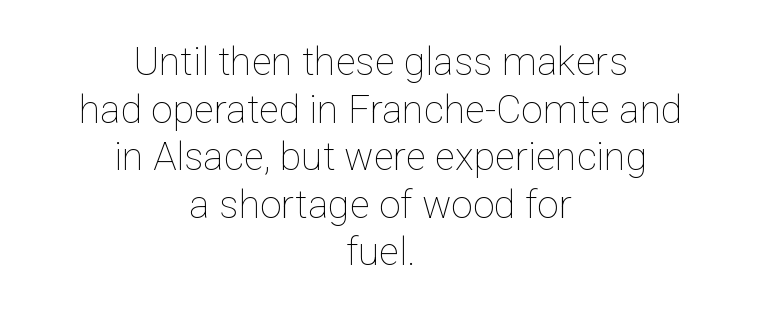
The image shows 39 px thin type, upright; set centered, line spacing 1.22x, normal letter spacing, not underlined; low stroke contrast and a medium x-height.
